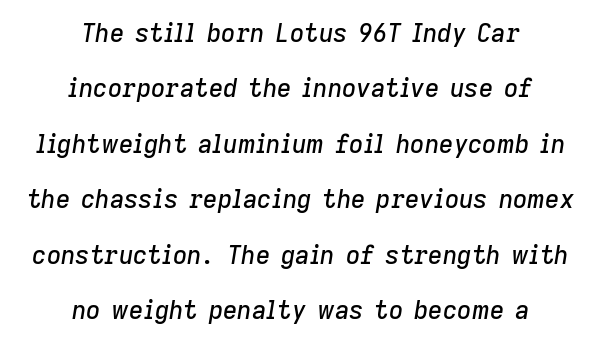
{"italic": "yes", "lean": "right", "slant_degrees": 9, "underline": "no", "align": "center", "line_spacing": "loose", "line_spacing_ratio": 2.22, "letter_spacing": "normal", "letter_spacing_em": 0.0, "glyph_px": 25}
